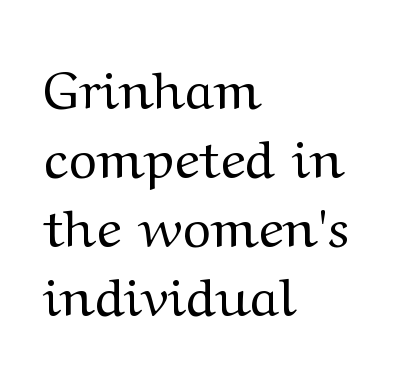
{"serif": "yes", "italic": "no", "bold": "no", "weight": "regular", "width": "wide", "stroke_contrast": "medium", "x_height": "medium", "monospaced": "no", "underline": "no", "align": "left", "line_spacing": "normal", "line_spacing_ratio": 1.28, "letter_spacing": "normal", "letter_spacing_em": 0.0, "glyph_px": 54}
